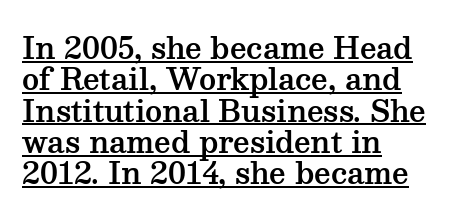
The image shows 29 px wide serif type, upright; set left-aligned, tight line spacing (1.08x), normal letter spacing, underlined; medium stroke contrast and a medium x-height.
